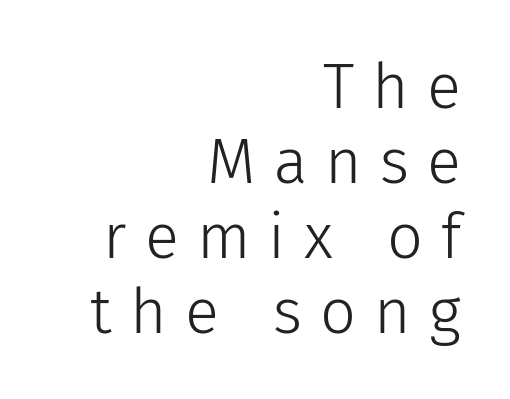
The image shows 63 px light sans-serif type, upright; set right-aligned, line spacing 1.19x, unusually wide letter spacing (+0.29 em), not underlined; low stroke contrast and a medium x-height.
